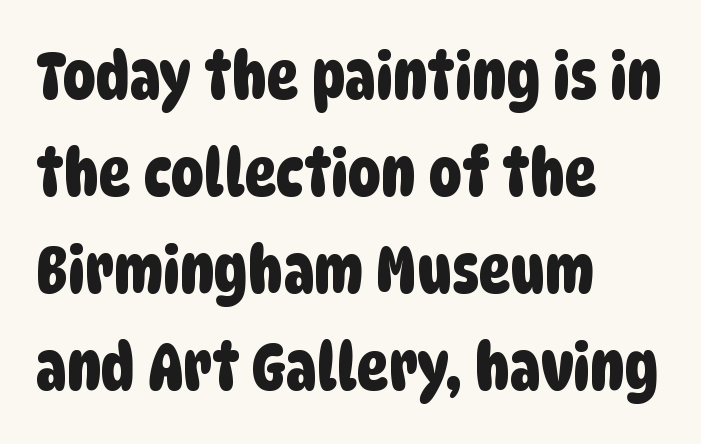
Q: Is the typeface a serif or a sans-serif typeface? A: Sans-serif.
Q: Is the text underlined? A: No.
Q: How is the paragraph aligned? A: Left-aligned.
Q: Is the spacing between letters normal or unusually wide? A: Normal.
Q: Is the spacing between lines tight, normal or loose? A: Normal.
Q: Width (condensed, normal, or wide)? A: Condensed.
Q: Stroke contrast? A: Low.
Q: x-height? A: Large.
Q: Monospaced? A: No.
